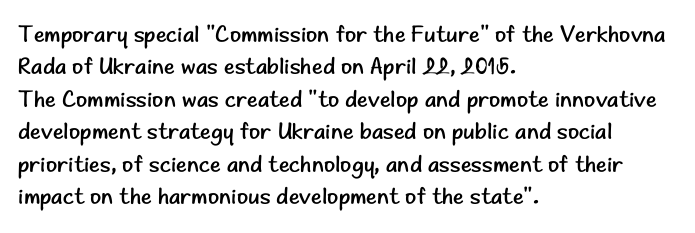
Q: Is the text bold? A: No.
Q: Is the text italic (slanted)? A: No, it is upright.
Q: Is the text underlined? A: No.
Q: How is the paragraph aligned? A: Left-aligned.
Q: Is the spacing between letters normal or unusually wide? A: Normal.
Q: Is the spacing between lines tight, normal or loose? A: Normal.
